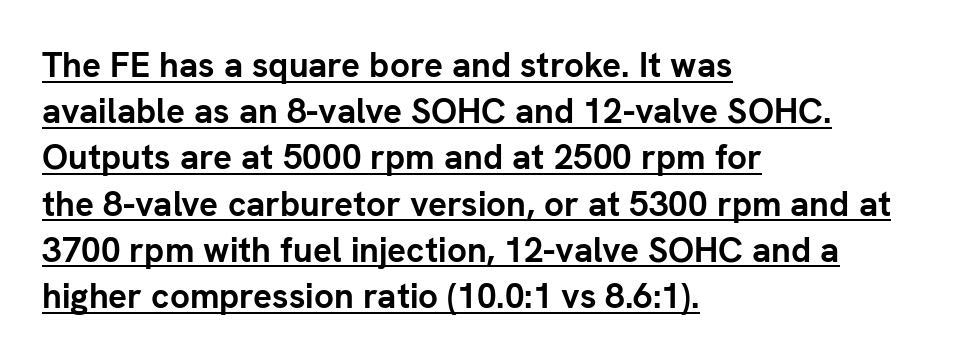
The image shows 35 px semibold sans-serif type, upright; set left-aligned, normal line spacing (1.32x), normal letter spacing, underlined; low stroke contrast and a medium x-height.
